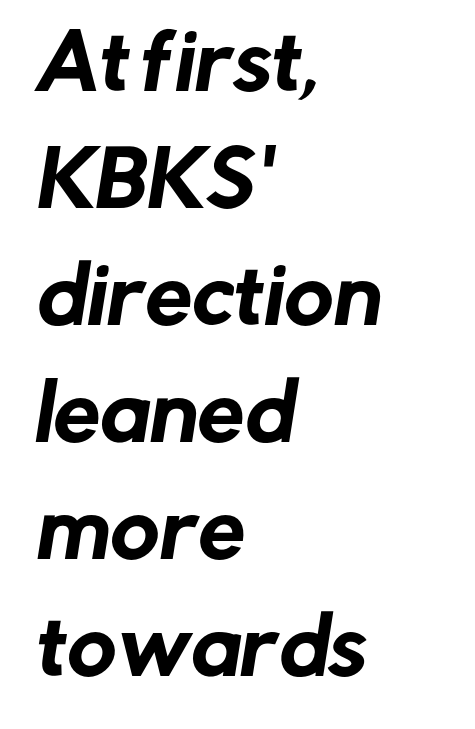
The image shows 75 px sans-serif type; set left-aligned, normal line spacing (1.56x), normal letter spacing, not underlined; low stroke contrast and a medium x-height.
